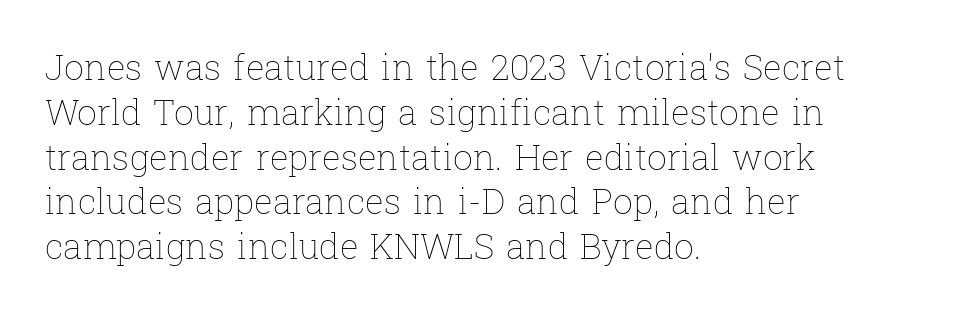
{"italic": "no", "bold": "no", "weight": "thin", "width": "normal", "stroke_contrast": "low", "x_height": "medium", "monospaced": "no", "underline": "no", "align": "left", "line_spacing": "normal", "line_spacing_ratio": 1.28, "letter_spacing": "normal", "letter_spacing_em": 0.0, "glyph_px": 35}
